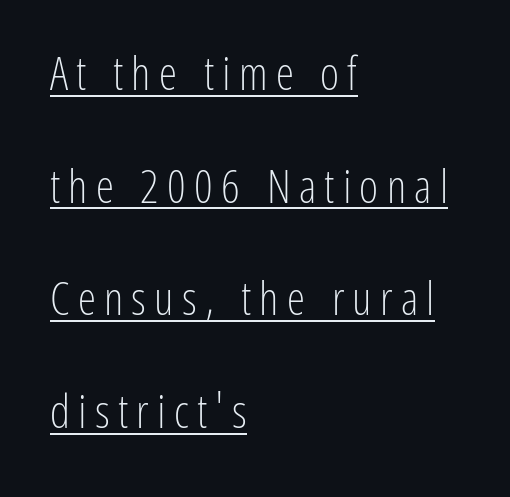
The image shows 46 px light, condensed sans-serif type, upright; set left-aligned, loose line spacing (2.45x), underlined; low stroke contrast and a medium x-height.
